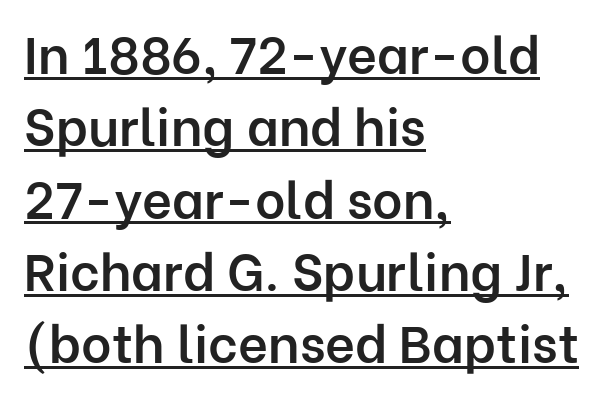
The image shows 52 px semibold sans-serif type, upright; set left-aligned, normal line spacing (1.39x), normal letter spacing, underlined; low stroke contrast and a medium x-height.
